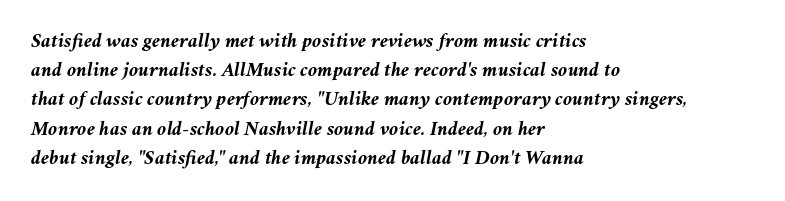
The image shows 21 px bold type, italic (leaning right); set left-aligned, normal line spacing (1.39x), normal letter spacing, not underlined.
